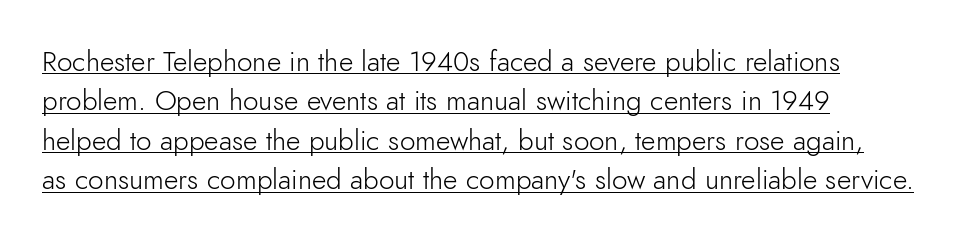
Q: Is the text bold? A: No.
Q: Is the text italic (slanted)? A: No, it is upright.
Q: Is the typeface a serif or a sans-serif typeface? A: Sans-serif.
Q: Is the text underlined? A: Yes.
Q: How is the paragraph aligned? A: Left-aligned.
Q: Is the spacing between letters normal or unusually wide? A: Normal.
Q: Is the spacing between lines tight, normal or loose? A: Normal.
Q: Width (condensed, normal, or wide)? A: Normal.
Q: Stroke contrast? A: Low.
Q: x-height? A: Small.
Q: Monospaced? A: No.
